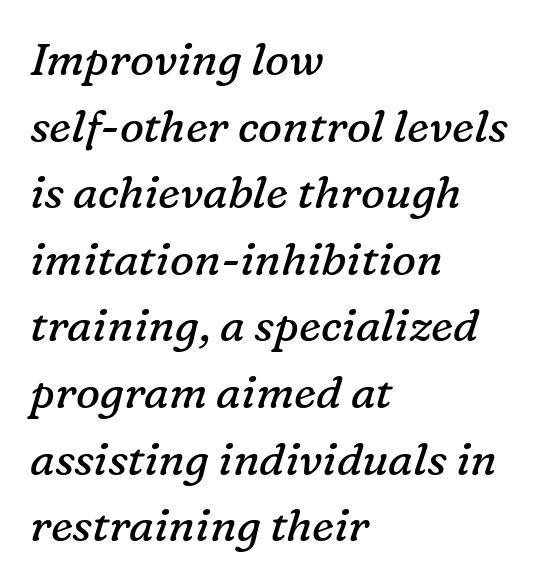
The text block is weighted toward the left margin, trailing off unevenly rightward. Line spacing here is normal. A serif font was chosen for this passage. Is this a fixed-width face? No — the glyphs have proportional, varying widths. The line texture is even and compact thanks to regular tracking.
